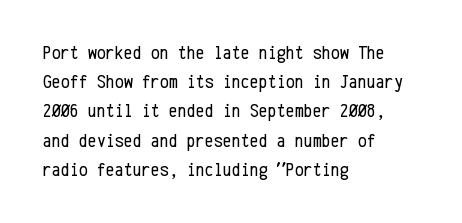
Q: Is the text bold? A: No.
Q: Is the text italic (slanted)? A: No, it is upright.
Q: Is the text underlined? A: No.
Q: How is the paragraph aligned? A: Left-aligned.
Q: Is the spacing between letters normal or unusually wide? A: Normal.
Q: Is the spacing between lines tight, normal or loose? A: Normal.
